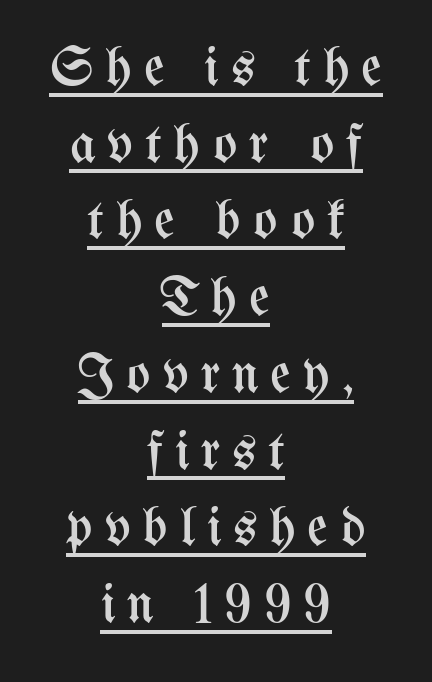
The image shows 56 px regular-weight, condensed type, upright; set centered, normal line spacing (1.37x), unusually wide letter spacing (+0.21 em), underlined; medium stroke contrast and a medium x-height.
